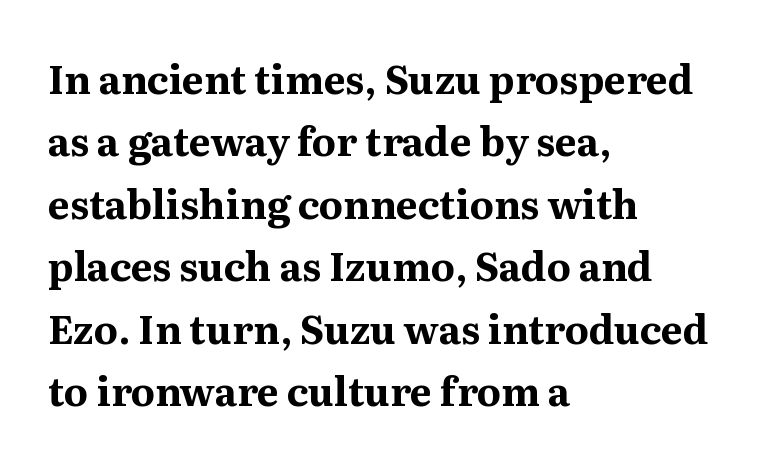
The image shows 39 px bold serif type, upright; set left-aligned, normal line spacing (1.6x), normal letter spacing, not underlined; medium stroke contrast and a medium x-height.
